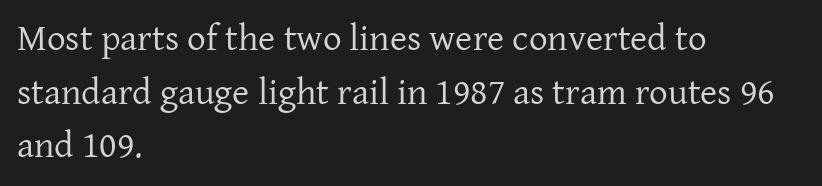
Q: Is the text bold? A: No.
Q: Is the text italic (slanted)? A: No, it is upright.
Q: Is the typeface a serif or a sans-serif typeface? A: Serif.
Q: Is the text underlined? A: No.
Q: How is the paragraph aligned? A: Left-aligned.
Q: Is the spacing between letters normal or unusually wide? A: Normal.
Q: Is the spacing between lines tight, normal or loose? A: Normal.
Q: Width (condensed, normal, or wide)? A: Normal.
Q: Stroke contrast? A: Low.
Q: x-height? A: Medium.
Q: Monospaced? A: No.
